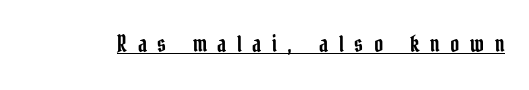
The image shows 22 px text type, upright; set unusually wide letter spacing (+0.48 em), underlined.
